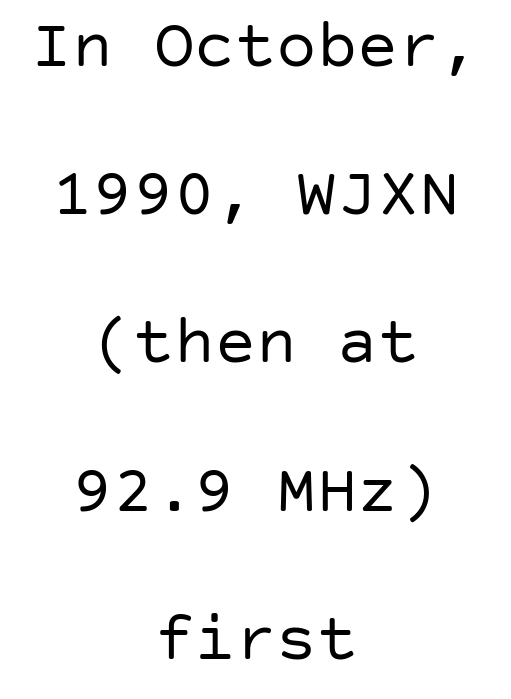
The font family rendered here belongs to the sans-serif group. Italic? Not at all — the glyphs are vertical. A typesetter would call this leading open, well beyond the default. Standard letterfit; no display-style spreading of the glyphs. Weight: regular or lighter.
